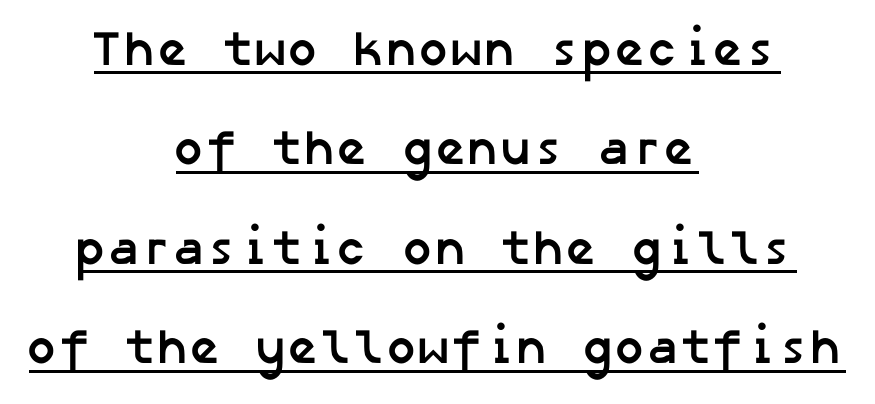
Compared with typical paragraphs, the rows here are farther apart. I'd describe the lettering as bold — thick and assertive. Short and long lines alike share a common midpoint. The line texture is even and compact thanks to regular tracking.
